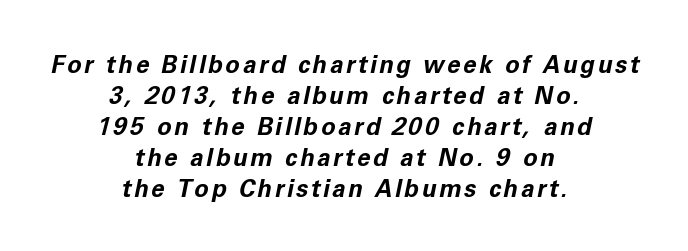
The image shows 24 px bold type, italic (leaning right); set centered, normal line spacing (1.29x), not underlined.
